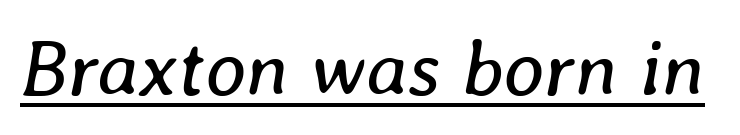
The image shows 79 px regular-weight type, italic (leaning right); set normal letter spacing, underlined; low stroke contrast and a medium x-height.
